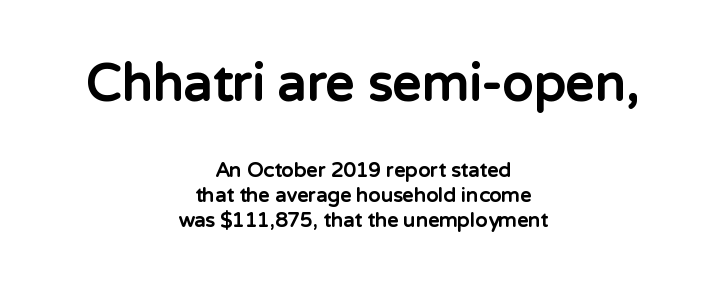
{"serif": "no", "italic": "no", "bold": "yes", "weight": "bold", "width": "normal", "stroke_contrast": "low", "x_height": "medium", "monospaced": "no", "underline": "no", "align": "center", "line_spacing": "normal", "line_spacing_ratio": 1.25, "letter_spacing": "normal", "letter_spacing_em": 0.0, "larger_block": "first", "size_ratio": 2.55, "glyph_px": 51}
